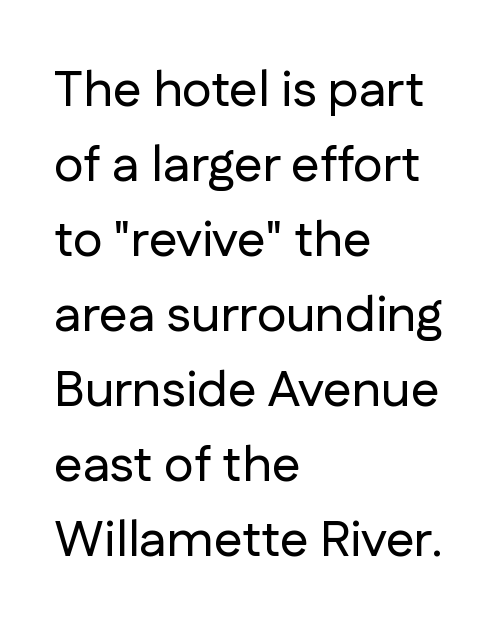
Q: Is the text italic (slanted)? A: No, it is upright.
Q: Is the typeface a serif or a sans-serif typeface? A: Sans-serif.
Q: Is the text underlined? A: No.
Q: How is the paragraph aligned? A: Left-aligned.
Q: Is the spacing between letters normal or unusually wide? A: Normal.
Q: Is the spacing between lines tight, normal or loose? A: Normal.
Q: Width (condensed, normal, or wide)? A: Normal.
Q: Stroke contrast? A: Low.
Q: x-height? A: Medium.
Q: Monospaced? A: No.
